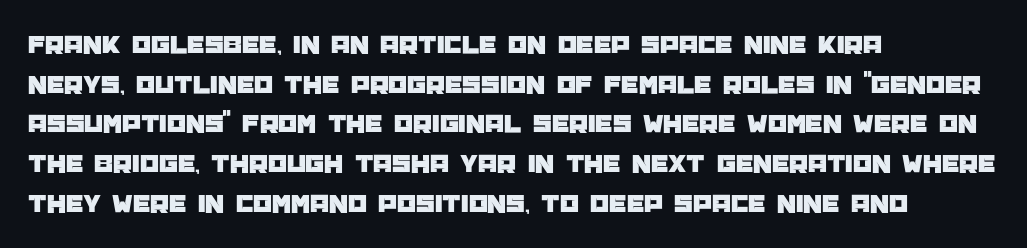
{"italic": "no", "underline": "no", "align": "left", "line_spacing": "normal", "line_spacing_ratio": 1.47, "letter_spacing": "normal", "letter_spacing_em": 0.0, "glyph_px": 27}
